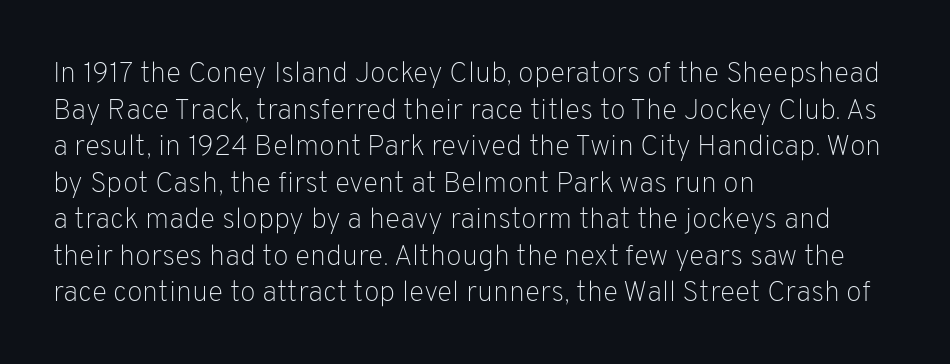
The image shows 29 px light sans-serif type, upright; set left-aligned, normal line spacing (1.26x), normal letter spacing, not underlined; low stroke contrast and a medium x-height.
